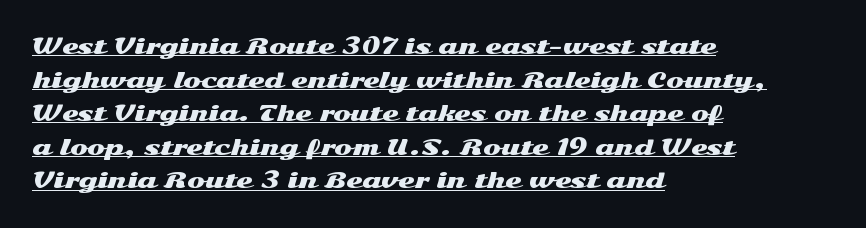
The lettering is marked with a stroke running underneath it. Casual observation: everything's shoved over to the left. This sample keeps an unexceptional amount of space between lines. Spacing between characters is what you'd get straight out of the box.
